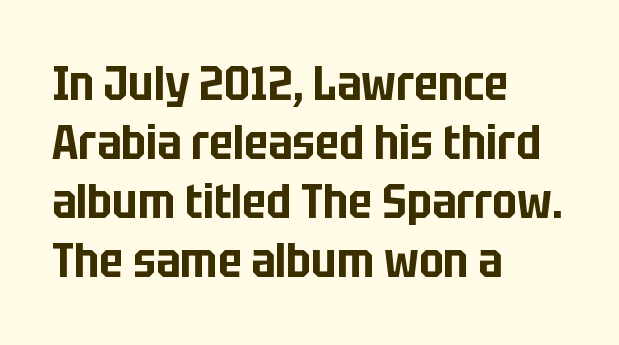
Q: Is the text italic (slanted)? A: No, it is upright.
Q: Is the typeface a serif or a sans-serif typeface? A: Sans-serif.
Q: Is the text underlined? A: No.
Q: How is the paragraph aligned? A: Left-aligned.
Q: Is the spacing between letters normal or unusually wide? A: Normal.
Q: Width (condensed, normal, or wide)? A: Condensed.
Q: Stroke contrast? A: Low.
Q: x-height? A: Large.
Q: Monospaced? A: No.
